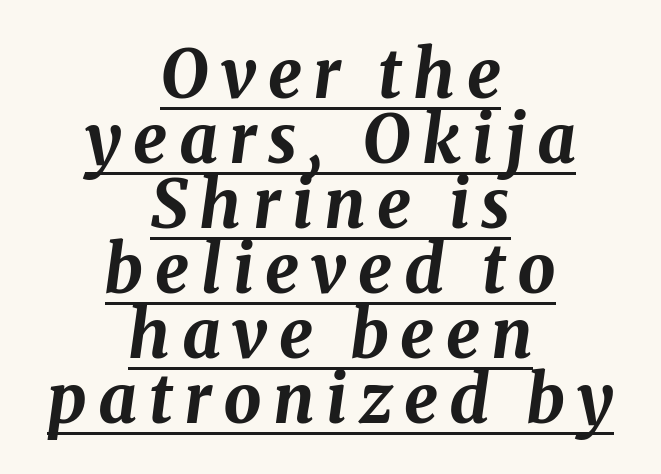
The image shows 67 px bold type, italic (leaning right); set centered, tight line spacing (0.97x), underlined; medium stroke contrast and a medium x-height.
